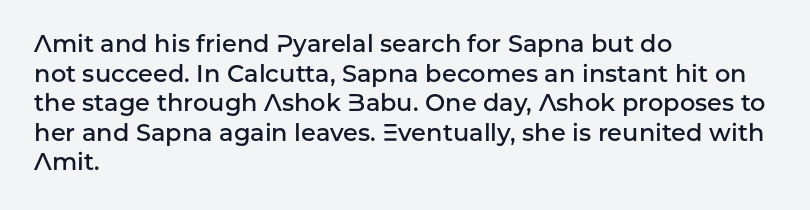
A bare baseline throughout the passage. Compared with a centered layout, this one pins lines to the left instead. This is moderately heavy type, rendered in semibold. The letters sit at their default tracking, neither squeezed nor spread. This sample uses an upright cut, with every glyph sitting square on the baseline.
